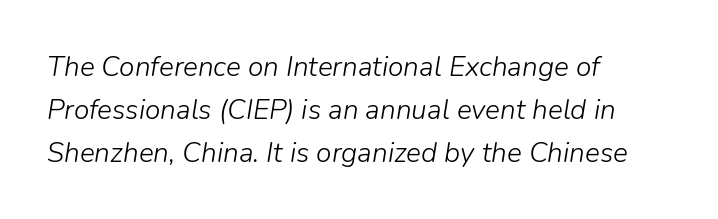
Q: Is the text bold? A: No.
Q: Is the text italic (slanted)? A: Yes, it leans right by about 9 degrees.
Q: Is the text underlined? A: No.
Q: How is the paragraph aligned? A: Left-aligned.
Q: Is the spacing between letters normal or unusually wide? A: Normal.
Q: Is the spacing between lines tight, normal or loose? A: Normal.
Q: Width (condensed, normal, or wide)? A: Normal.
Q: Stroke contrast? A: Low.
Q: x-height? A: Medium.
Q: Monospaced? A: No.
